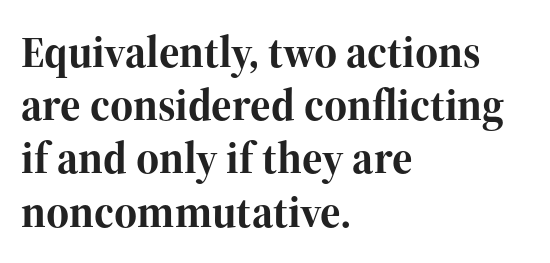
Q: Is the text bold? A: Yes.
Q: Is the text italic (slanted)? A: No, it is upright.
Q: Is the typeface a serif or a sans-serif typeface? A: Serif.
Q: Is the text underlined? A: No.
Q: How is the paragraph aligned? A: Left-aligned.
Q: Is the spacing between letters normal or unusually wide? A: Normal.
Q: Width (condensed, normal, or wide)? A: Normal.
Q: Stroke contrast? A: High.
Q: x-height? A: Medium.
Q: Monospaced? A: No.
